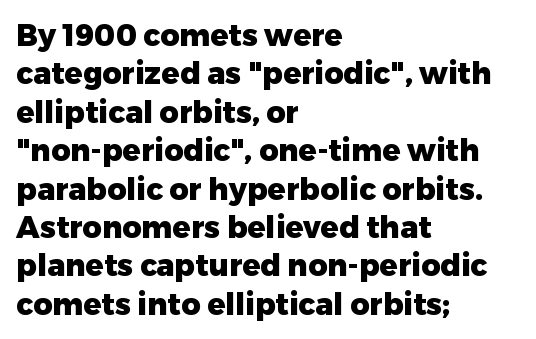
The image shows 30 px heavy sans-serif type, upright; set left-aligned, normal line spacing (1.28x), normal letter spacing, not underlined; low stroke contrast and a medium x-height.
